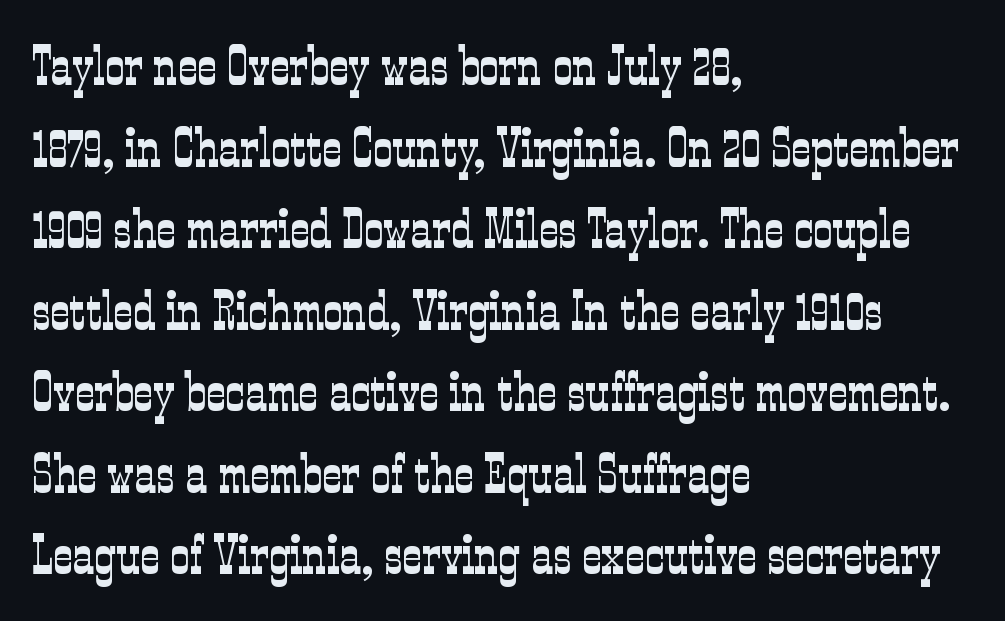
Q: Is the text bold? A: No.
Q: Is the text italic (slanted)? A: No, it is upright.
Q: Is the typeface a serif or a sans-serif typeface? A: Serif.
Q: Is the text underlined? A: No.
Q: How is the paragraph aligned? A: Left-aligned.
Q: Is the spacing between letters normal or unusually wide? A: Normal.
Q: Is the spacing between lines tight, normal or loose? A: Normal.
Q: Width (condensed, normal, or wide)? A: Condensed.
Q: Stroke contrast? A: Low.
Q: x-height? A: Medium.
Q: Monospaced? A: No.
